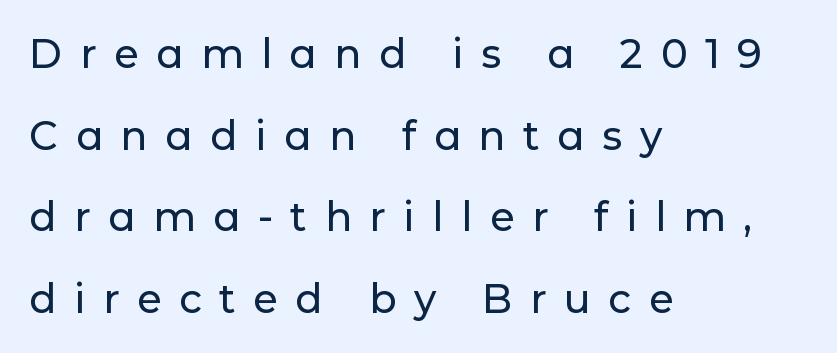
Each word looks stretched out because of the extra space between its letters. Nobody drew a line under any word here. Looks like regular typesetting: each glyph gets only the width it needs. Upright lettering throughout. Observe the absence of serifs on each vertical stroke in this sample.
